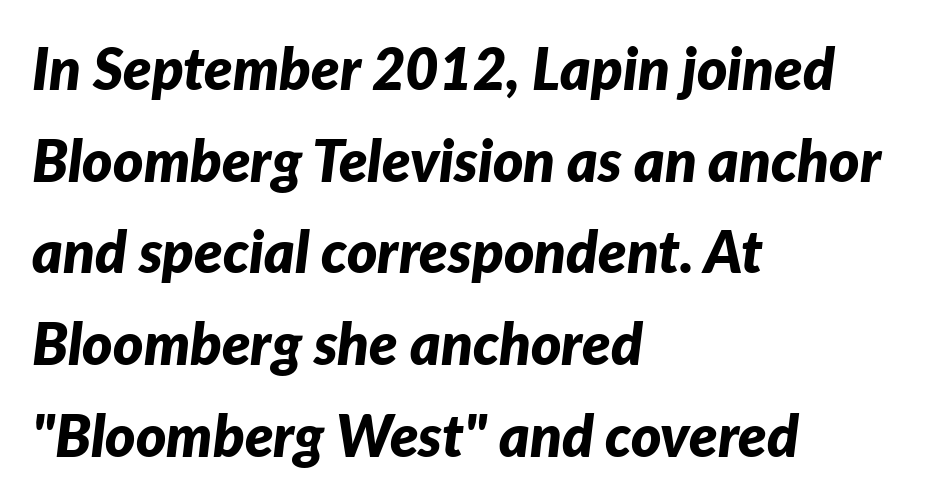
Looks like regular typesetting: each glyph gets only the width it needs. Notice how descenders clear the ascenders below comfortably — that's standard leading. Words float on clear page, feet unadorned. Where is the straight margin? On the left. The characters look thick and weighty, a clear bold.
